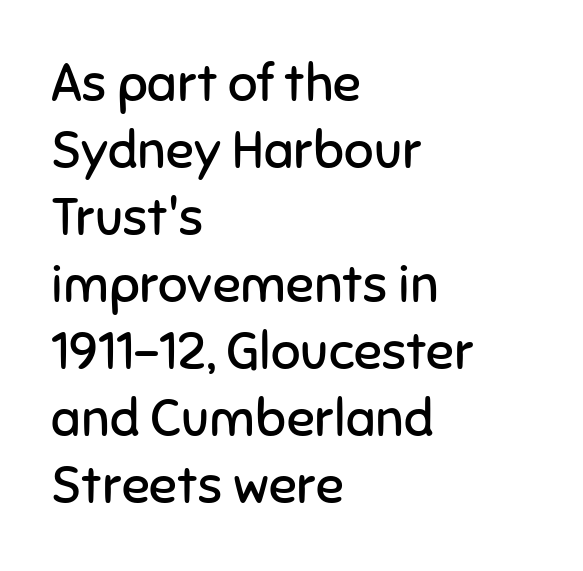
The image shows 52 px regular-weight sans-serif type, upright; set left-aligned, normal line spacing (1.29x), normal letter spacing, not underlined; low stroke contrast and a medium x-height.
